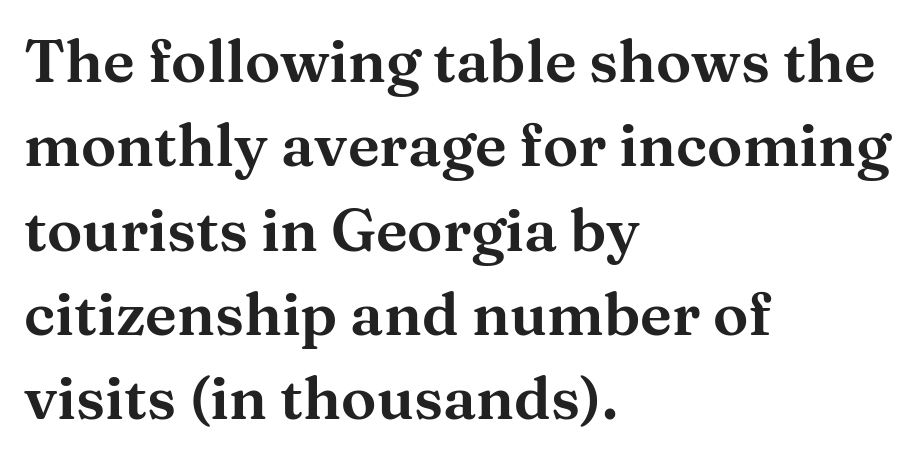
The image shows 59 px wide serif type, upright; set left-aligned, normal line spacing (1.43x), normal letter spacing, not underlined; medium stroke contrast and a medium x-height.
